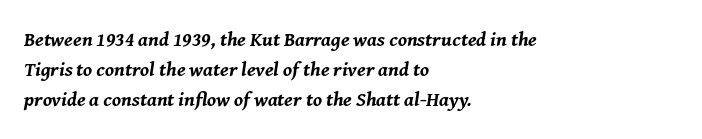
{"italic": "yes", "lean": "right", "slant_degrees": 8, "bold": "yes", "underline": "no", "align": "left", "line_spacing": "normal", "line_spacing_ratio": 1.51, "letter_spacing": "normal", "letter_spacing_em": 0.0, "glyph_px": 20}
